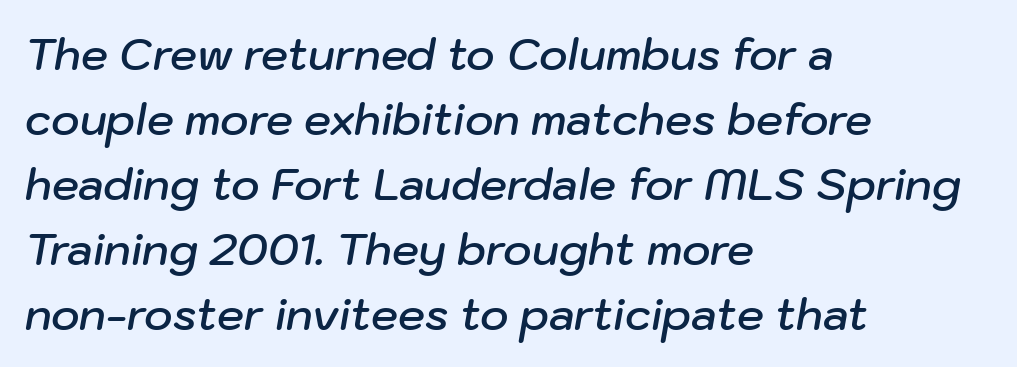
The image shows 43 px semibold type, italic (leaning right); set left-aligned, normal line spacing (1.51x), normal letter spacing, not underlined; low stroke contrast and a medium x-height.
